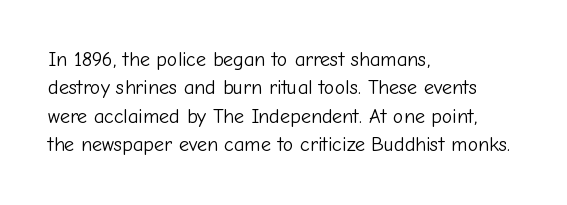
The image shows 20 px text type, upright; set left-aligned, normal line spacing (1.42x), normal letter spacing, not underlined.
